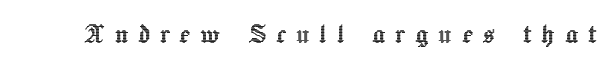
The image shows 32 px text type, upright; set unusually wide letter spacing (+0.31 em), not underlined; a medium x-height.
